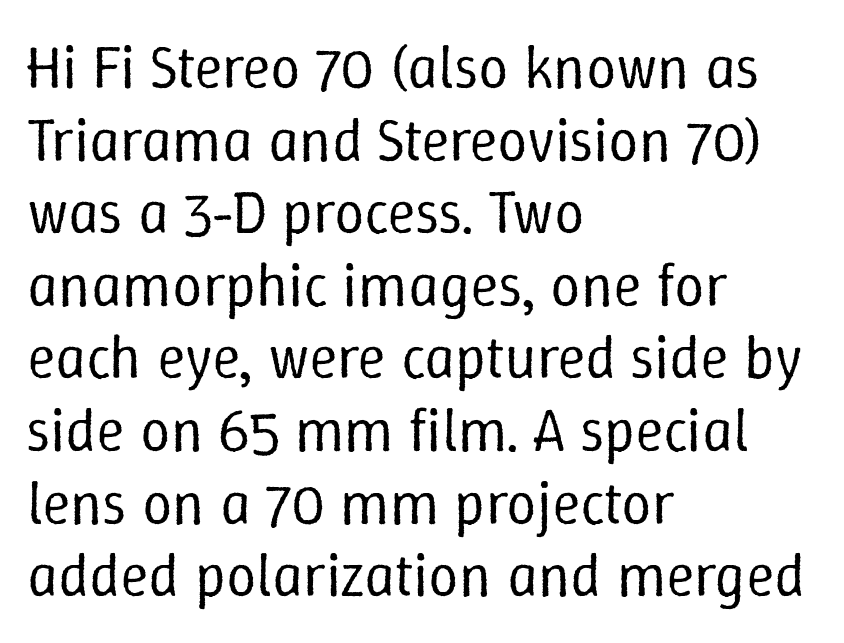
Q: Is the text bold? A: No.
Q: Is the text italic (slanted)? A: No, it is upright.
Q: Is the text underlined? A: No.
Q: How is the paragraph aligned? A: Left-aligned.
Q: Is the spacing between letters normal or unusually wide? A: Normal.
Q: Width (condensed, normal, or wide)? A: Normal.
Q: Stroke contrast? A: Low.
Q: x-height? A: Medium.
Q: Monospaced? A: No.
